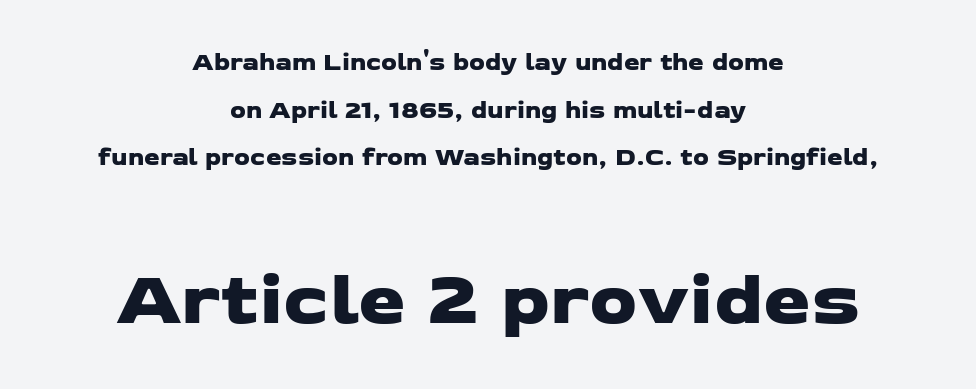
Q: Is the typeface a serif or a sans-serif typeface? A: Sans-serif.
Q: Is the text underlined? A: No.
Q: How is the paragraph aligned? A: Centered.
Q: Is the spacing between letters normal or unusually wide? A: Normal.
Q: Is the spacing between lines tight, normal or loose? A: Loose.
Q: Which block of text is set in a larger size, the first (top) or the second (bottom)? A: The second (bottom) one.
Q: Width (condensed, normal, or wide)? A: Wide.
Q: Stroke contrast? A: Low.
Q: x-height? A: Medium.
Q: Monospaced? A: No.
